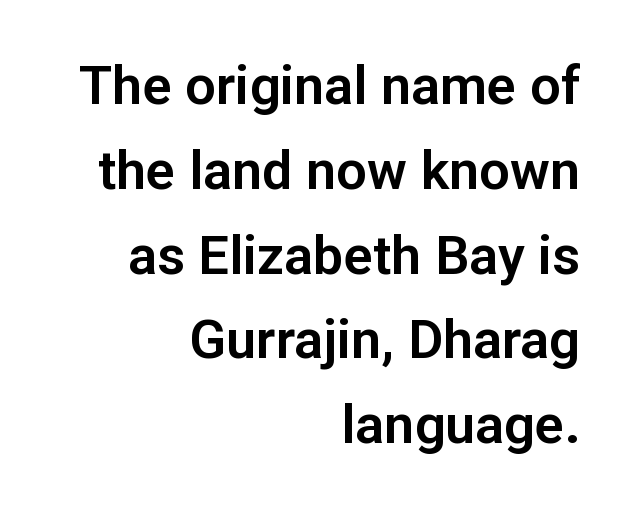
Q: Is the text italic (slanted)? A: No, it is upright.
Q: Is the typeface a serif or a sans-serif typeface? A: Sans-serif.
Q: Is the text underlined? A: No.
Q: How is the paragraph aligned? A: Right-aligned.
Q: Is the spacing between letters normal or unusually wide? A: Normal.
Q: Is the spacing between lines tight, normal or loose? A: Normal.
Q: Width (condensed, normal, or wide)? A: Normal.
Q: Stroke contrast? A: Low.
Q: x-height? A: Medium.
Q: Monospaced? A: No.
